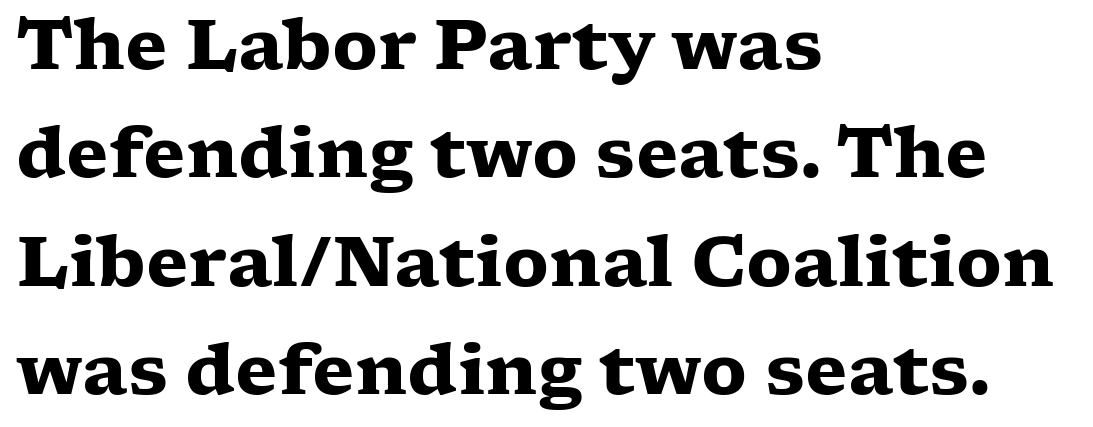
{"serif": "yes", "italic": "no", "bold": "yes", "weight": "heavy", "width": "wide", "stroke_contrast": "low", "x_height": "medium", "monospaced": "no", "underline": "no", "align": "left", "line_spacing": "normal", "line_spacing_ratio": 1.57, "letter_spacing": "normal", "letter_spacing_em": 0.0, "glyph_px": 69}
